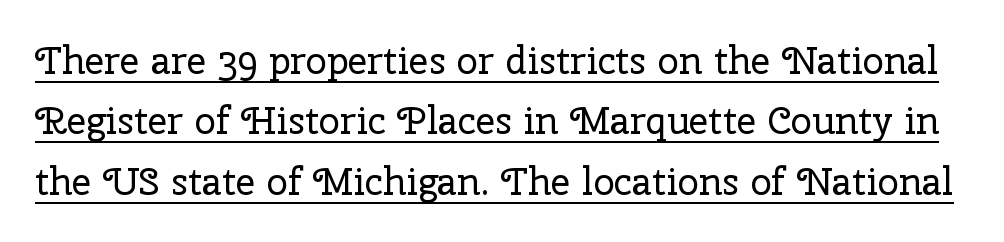
Q: Is the text bold? A: No.
Q: Is the text italic (slanted)? A: No, it is upright.
Q: Is the typeface a serif or a sans-serif typeface? A: Serif.
Q: Is the text underlined? A: Yes.
Q: Is the spacing between letters normal or unusually wide? A: Normal.
Q: Is the spacing between lines tight, normal or loose? A: Normal.
Q: Width (condensed, normal, or wide)? A: Normal.
Q: Stroke contrast? A: Low.
Q: x-height? A: Medium.
Q: Monospaced? A: No.
